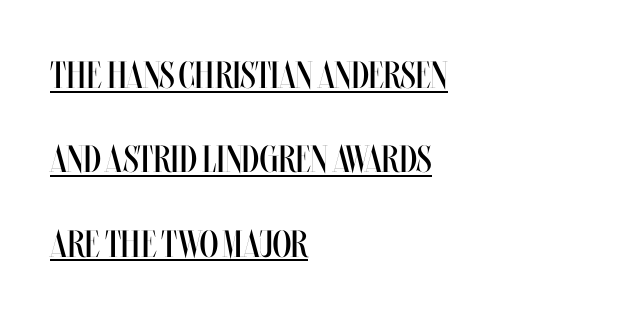
{"italic": "no", "bold": "no", "weight": "regular", "width": "condensed", "stroke_contrast": "medium", "x_height": "large", "monospaced": "no", "underline": "yes", "align": "left", "line_spacing": "loose", "line_spacing_ratio": 2.22, "letter_spacing": "normal", "letter_spacing_em": 0.0, "glyph_px": 38}
